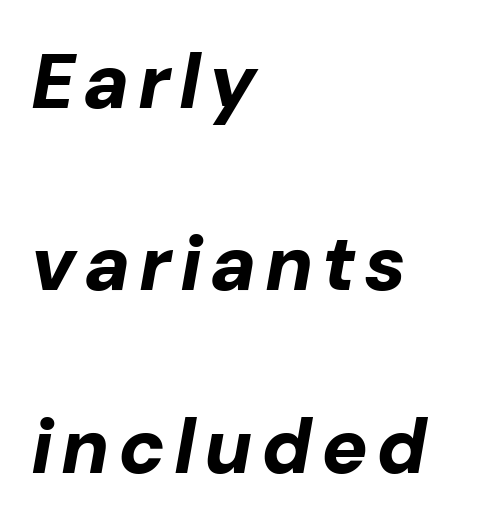
Q: Is the text bold? A: Yes.
Q: Is the text italic (slanted)? A: Yes, it leans right by about 10 degrees.
Q: Is the text underlined? A: No.
Q: How is the paragraph aligned? A: Left-aligned.
Q: Is the spacing between lines tight, normal or loose? A: Loose.
Q: Width (condensed, normal, or wide)? A: Normal.
Q: Stroke contrast? A: Low.
Q: x-height? A: Medium.
Q: Monospaced? A: No.
